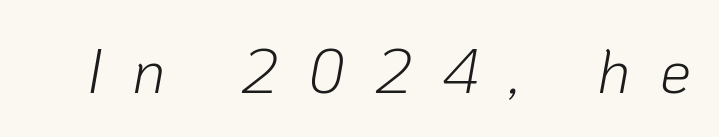
The image shows 62 px light type, italic (leaning right); set unusually wide letter spacing (+0.49 em), not underlined; low stroke contrast and a medium x-height.
